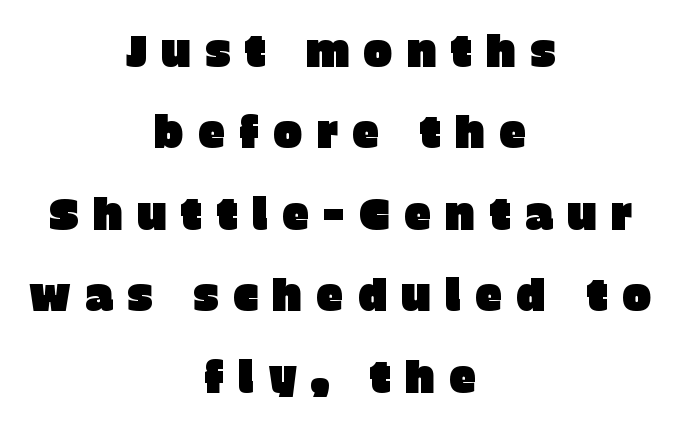
{"serif": "no", "italic": "no", "width": "normal", "stroke_contrast": "low", "x_height": "large", "monospaced": "no", "underline": "no", "align": "center", "line_spacing_ratio": 1.85, "letter_spacing": "wide", "letter_spacing_em": 0.31, "glyph_px": 44}
